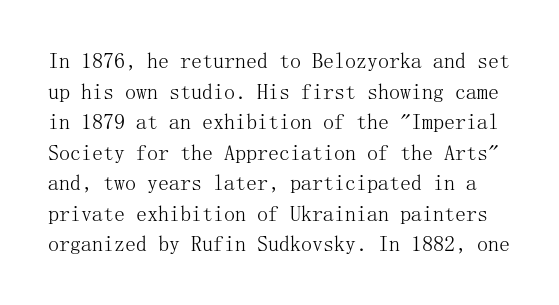
Characters remain perfectly vertical along every line. Is the type heavy? It reads as light-to-regular instead. Descender tails drop into unmarked territory. Evenly set lines give the paragraph a standard silhouette.
